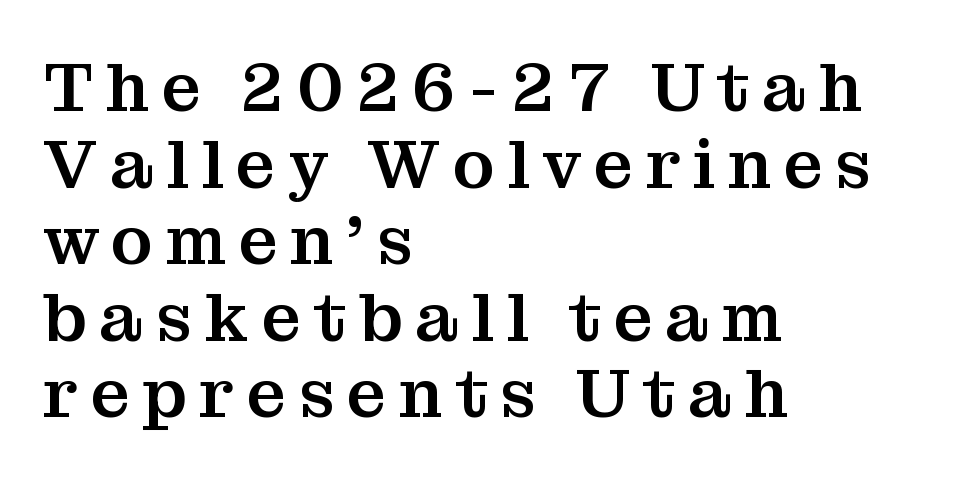
Q: Is the text italic (slanted)? A: No, it is upright.
Q: Is the typeface a serif or a sans-serif typeface? A: Serif.
Q: Is the text underlined? A: No.
Q: How is the paragraph aligned? A: Left-aligned.
Q: Is the spacing between lines tight, normal or loose? A: Tight.
Q: Width (condensed, normal, or wide)? A: Normal.
Q: Stroke contrast? A: Medium.
Q: x-height? A: Medium.
Q: Monospaced? A: No.
